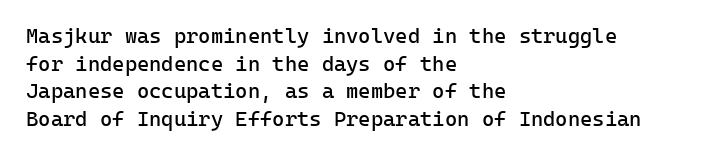
{"italic": "no", "bold": "no", "underline": "no", "align": "left", "line_spacing": "normal", "line_spacing_ratio": 1.32, "letter_spacing": "normal", "letter_spacing_em": 0.0, "glyph_px": 21}
